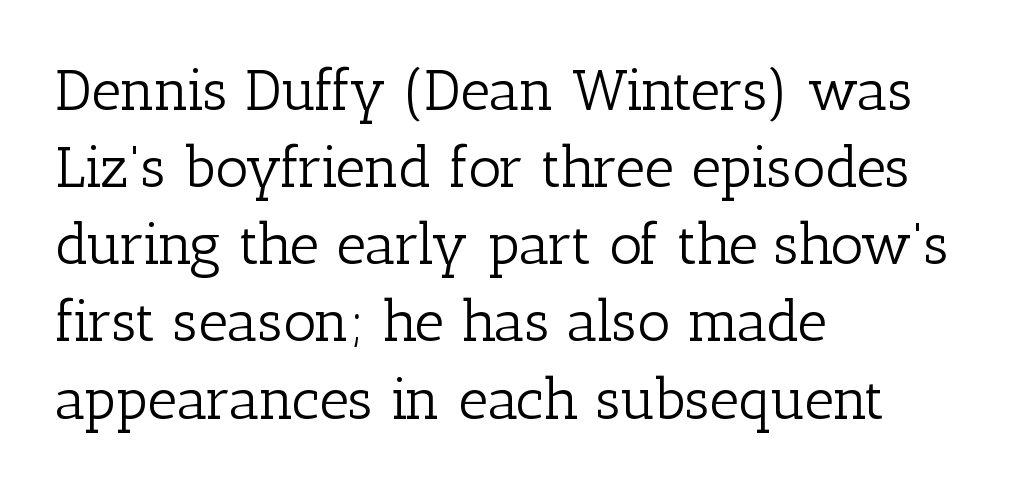
{"serif": "yes", "italic": "no", "bold": "no", "weight": "light", "width": "normal", "stroke_contrast": "low", "x_height": "medium", "monospaced": "no", "underline": "no", "align": "left", "line_spacing": "normal", "line_spacing_ratio": 1.33, "letter_spacing": "normal", "letter_spacing_em": 0.0, "glyph_px": 58}
